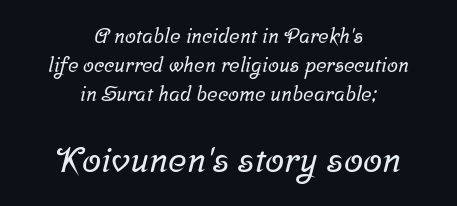
{"width": "normal", "stroke_contrast": "low", "x_height": "medium", "monospaced": "no", "underline": "no", "align": "center", "line_spacing": "normal", "line_spacing_ratio": 1.44, "letter_spacing": "normal", "letter_spacing_em": 0.0, "larger_block": "second", "size_ratio": 1.75, "glyph_px": 35}
